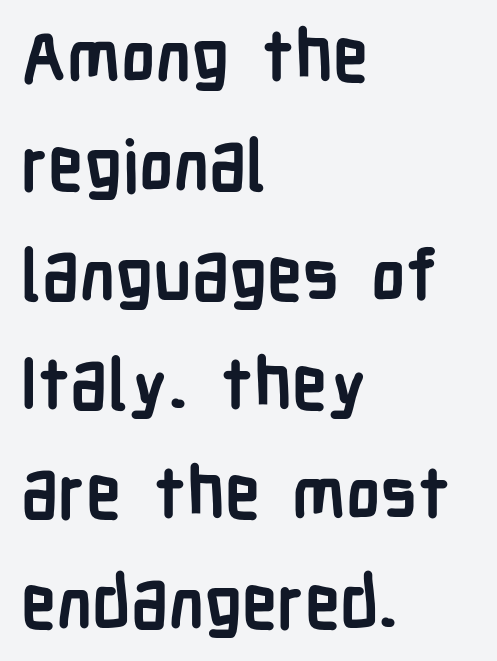
Q: Is the text bold? A: Yes.
Q: Is the text italic (slanted)? A: No, it is upright.
Q: Is the typeface a serif or a sans-serif typeface? A: Sans-serif.
Q: Is the text underlined? A: No.
Q: How is the paragraph aligned? A: Left-aligned.
Q: Is the spacing between letters normal or unusually wide? A: Normal.
Q: Is the spacing between lines tight, normal or loose? A: Normal.
Q: Width (condensed, normal, or wide)? A: Condensed.
Q: Stroke contrast? A: Low.
Q: x-height? A: Medium.
Q: Monospaced? A: No.
